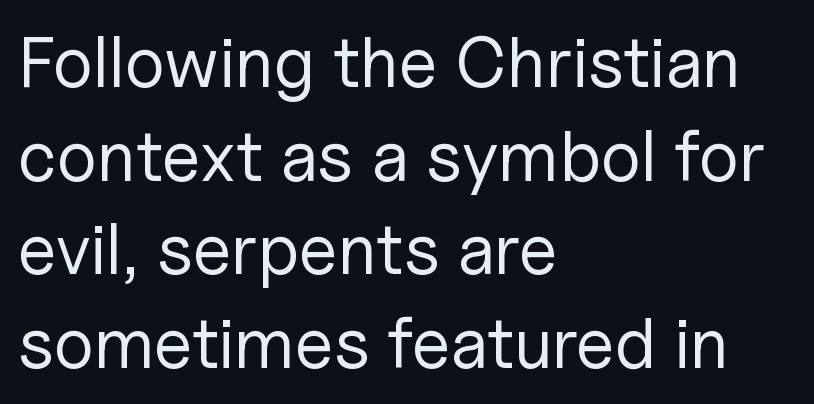
{"serif": "no", "italic": "no", "bold": "no", "weight": "regular", "width": "normal", "stroke_contrast": "low", "x_height": "medium", "monospaced": "no", "underline": "no", "align": "left", "line_spacing": "normal", "line_spacing_ratio": 1.32, "letter_spacing": "normal", "letter_spacing_em": 0.0, "glyph_px": 71}
